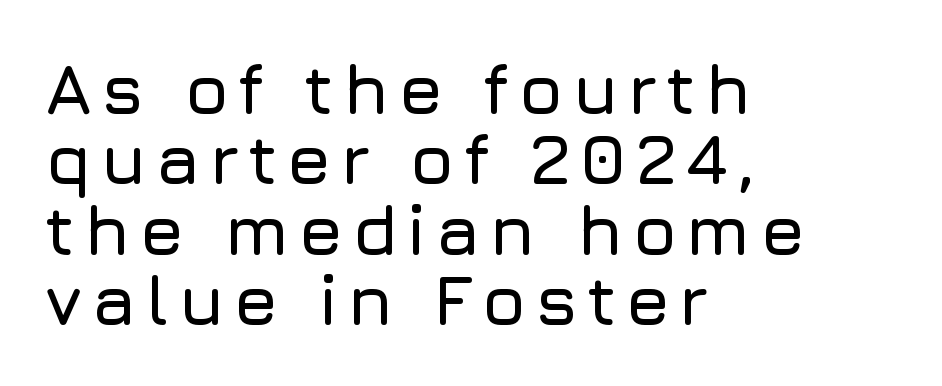
Q: Is the text italic (slanted)? A: No, it is upright.
Q: Is the typeface a serif or a sans-serif typeface? A: Sans-serif.
Q: Is the text underlined? A: No.
Q: How is the paragraph aligned? A: Left-aligned.
Q: Is the spacing between lines tight, normal or loose? A: Tight.
Q: Width (condensed, normal, or wide)? A: Normal.
Q: Stroke contrast? A: Low.
Q: x-height? A: Medium.
Q: Monospaced? A: No.
